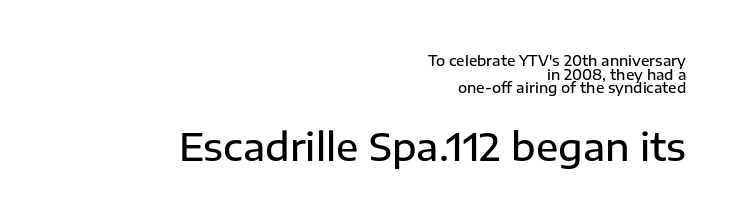
The image shows 37 px semibold sans-serif type, upright; set right-aligned, tight line spacing (0.98x), normal letter spacing, not underlined; the second (bottom) block is 2.64x larger; low stroke contrast and a medium x-height.
